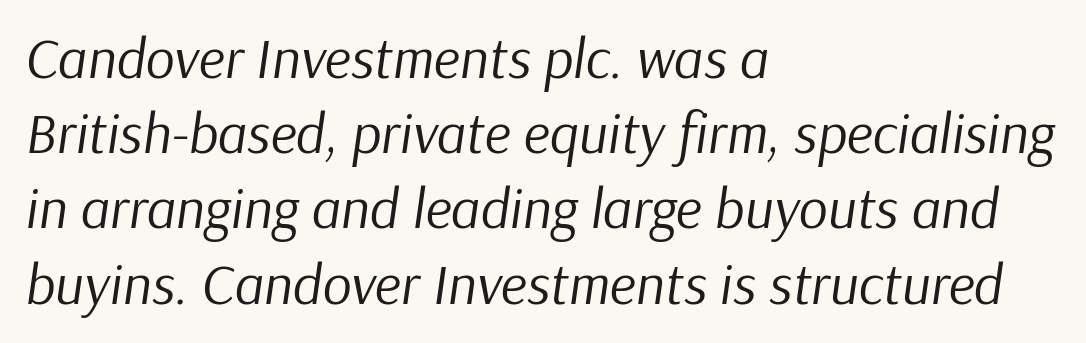
{"italic": "yes", "lean": "right", "slant_degrees": 9, "bold": "no", "weight": "regular", "width": "normal", "stroke_contrast": "low", "x_height": "medium", "monospaced": "no", "underline": "no", "align": "left", "line_spacing": "normal", "line_spacing_ratio": 1.32, "letter_spacing": "normal", "letter_spacing_em": 0.0, "glyph_px": 57}
